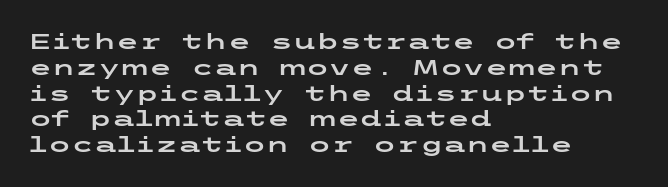
The image shows 21 px text type, upright; set left-aligned, line spacing 1.23x, normal letter spacing, not underlined.
